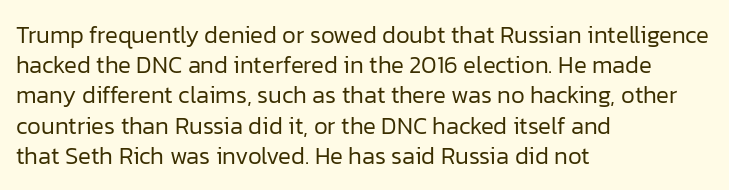
{"italic": "no", "bold": "no", "underline": "no", "align": "left", "line_spacing": "normal", "line_spacing_ratio": 1.26, "letter_spacing": "normal", "letter_spacing_em": 0.0, "glyph_px": 24}
